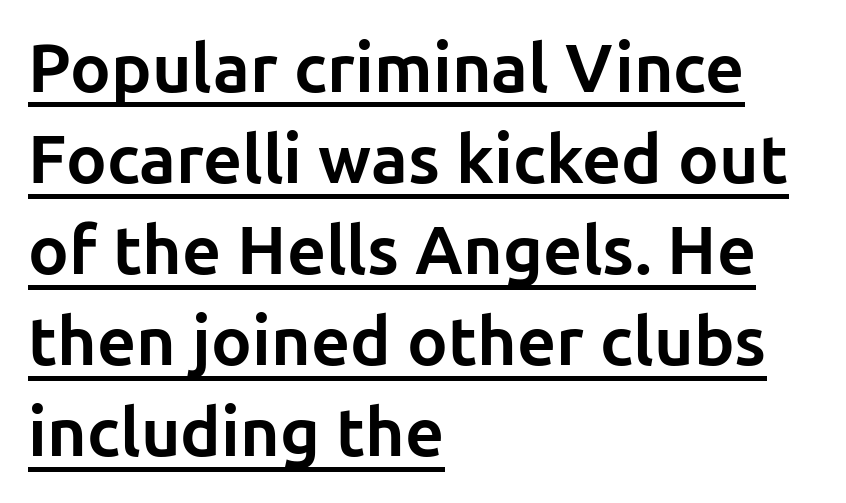
Q: Is the text bold? A: Yes.
Q: Is the text italic (slanted)? A: No, it is upright.
Q: Is the typeface a serif or a sans-serif typeface? A: Sans-serif.
Q: Is the text underlined? A: Yes.
Q: How is the paragraph aligned? A: Left-aligned.
Q: Is the spacing between letters normal or unusually wide? A: Normal.
Q: Is the spacing between lines tight, normal or loose? A: Normal.
Q: Width (condensed, normal, or wide)? A: Normal.
Q: Stroke contrast? A: Low.
Q: x-height? A: Medium.
Q: Monospaced? A: No.
